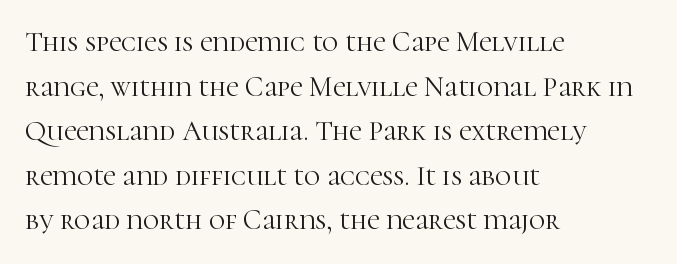
{"serif": "yes", "italic": "no", "bold": "no", "weight": "light", "width": "normal", "stroke_contrast": "high", "x_height": "medium", "monospaced": "no", "underline": "no", "align": "left", "line_spacing": "normal", "line_spacing_ratio": 1.59, "letter_spacing": "normal", "letter_spacing_em": 0.0, "glyph_px": 28}
